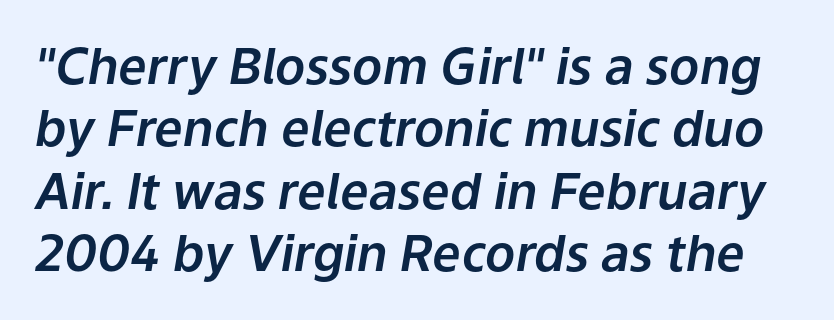
{"italic": "yes", "lean": "right", "slant_degrees": 9, "width": "normal", "stroke_contrast": "low", "x_height": "medium", "monospaced": "no", "underline": "no", "line_spacing": "normal", "line_spacing_ratio": 1.25, "letter_spacing": "normal", "letter_spacing_em": 0.0, "glyph_px": 50}
